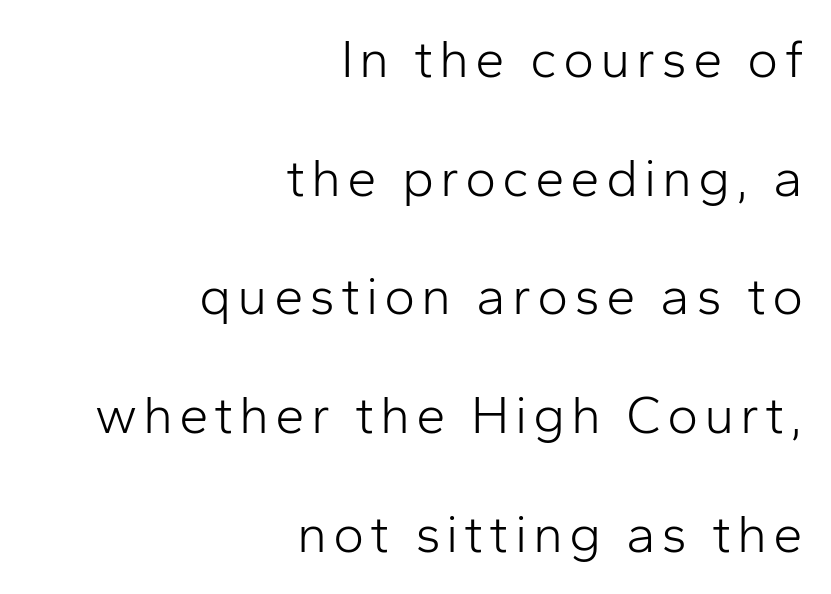
The image shows 53 px light sans-serif type, upright; set right-aligned, loose line spacing (2.24x), not underlined; low stroke contrast and a medium x-height.
